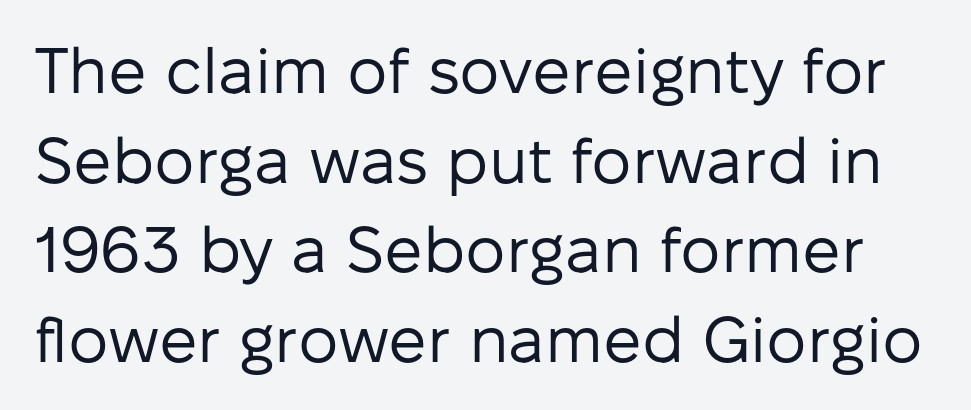
Do the characters align in a grid? No, the font is proportional. Whoever set this chose a conventional vertical rhythm. Weight: in the light-to-regular range. Decoration check: the copy has no underline. The typography opts for an upright posture over an oblique one. The passage shown is typeset with a sans-serif family.
